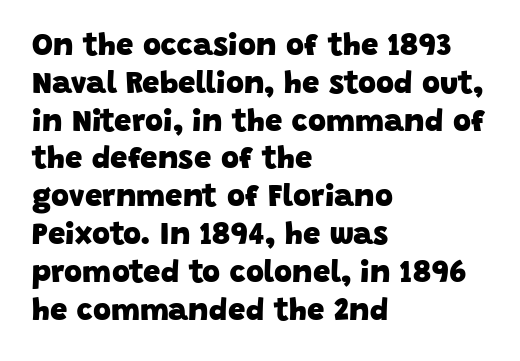
Q: Is the text bold? A: Yes.
Q: Is the typeface a serif or a sans-serif typeface? A: Sans-serif.
Q: Is the text underlined? A: No.
Q: How is the paragraph aligned? A: Left-aligned.
Q: Is the spacing between letters normal or unusually wide? A: Normal.
Q: Width (condensed, normal, or wide)? A: Normal.
Q: Stroke contrast? A: Low.
Q: x-height? A: Large.
Q: Monospaced? A: No.
